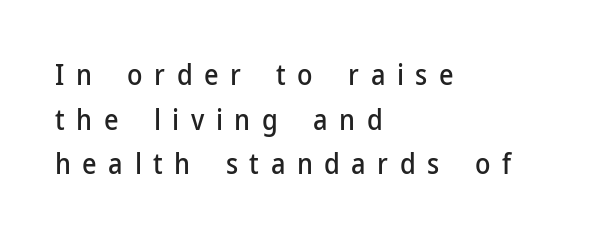
The image shows 28 px sans-serif type, upright; set left-aligned, normal line spacing (1.59x), unusually wide letter spacing (+0.41 em), not underlined; low stroke contrast and a medium x-height.
